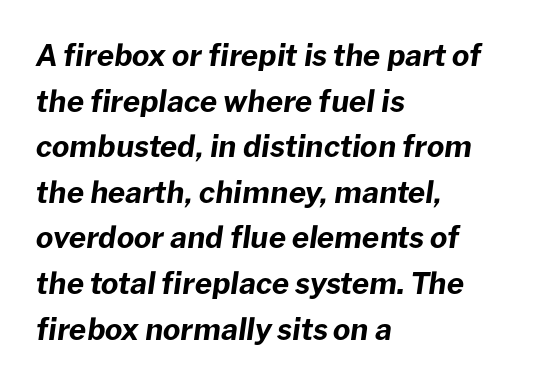
Lines of text with bare space underneath. Compared with a centered layout, this one pins lines to the left instead. Stroke thickness is high; the sample reads as a true bold. The face used here is rendered with its standard letterfit. This sample has the flowing, uneven cadence of proportional lettering.
